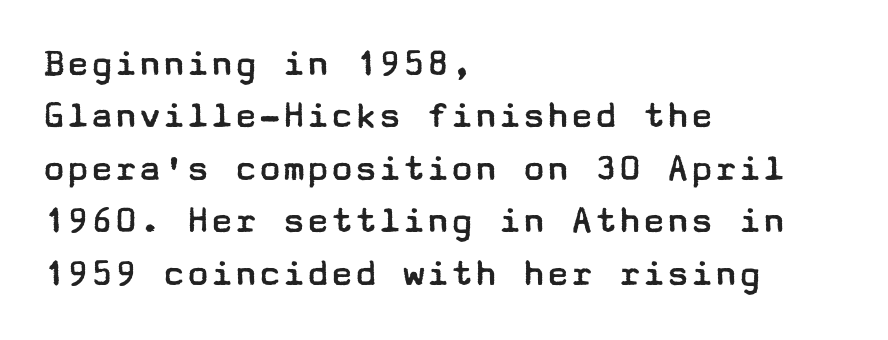
Q: Is the text bold? A: No.
Q: Is the text italic (slanted)? A: No, it is upright.
Q: Is the typeface a serif or a sans-serif typeface? A: Sans-serif.
Q: Is the text underlined? A: No.
Q: How is the paragraph aligned? A: Left-aligned.
Q: Is the spacing between letters normal or unusually wide? A: Normal.
Q: Is the spacing between lines tight, normal or loose? A: Normal.
Q: Width (condensed, normal, or wide)? A: Wide.
Q: Stroke contrast? A: Low.
Q: x-height? A: Medium.
